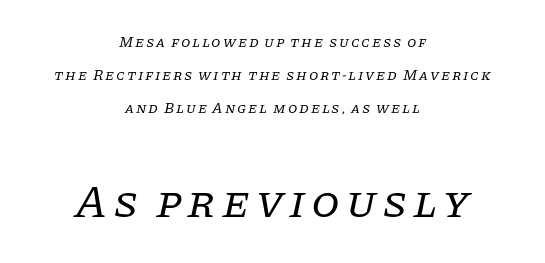
Q: Is the text bold? A: No.
Q: Is the text italic (slanted)? A: Yes, it leans right by about 11 degrees.
Q: Is the typeface a serif or a sans-serif typeface? A: Serif.
Q: Is the text underlined? A: No.
Q: How is the paragraph aligned? A: Centered.
Q: Is the spacing between lines tight, normal or loose? A: Loose.
Q: Which block of text is set in a larger size, the first (top) or the second (bottom)? A: The second (bottom) one.
Q: Width (condensed, normal, or wide)? A: Normal.
Q: Stroke contrast? A: Low.
Q: x-height? A: Large.
Q: Monospaced? A: No.
